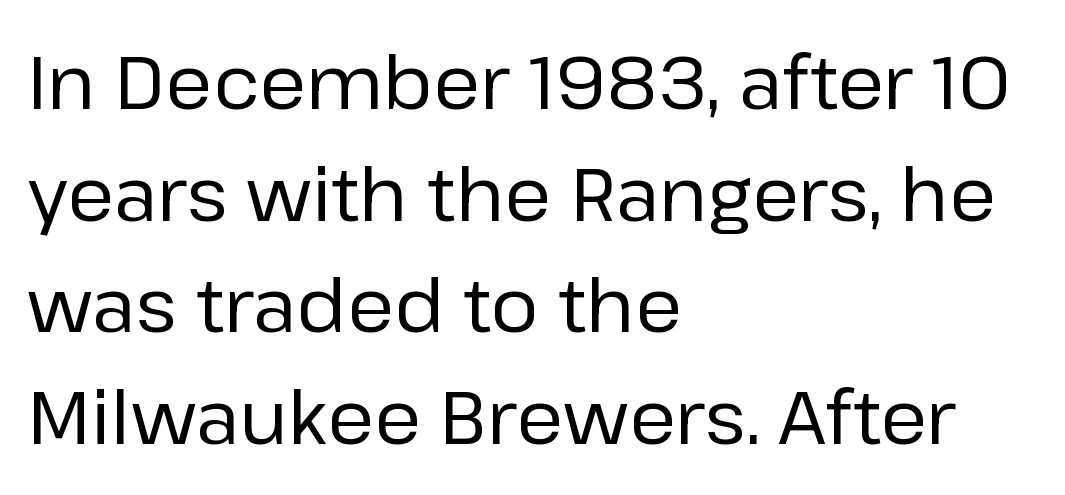
Q: Is the text bold? A: No.
Q: Is the text italic (slanted)? A: No, it is upright.
Q: Is the typeface a serif or a sans-serif typeface? A: Sans-serif.
Q: Is the text underlined? A: No.
Q: How is the paragraph aligned? A: Left-aligned.
Q: Is the spacing between letters normal or unusually wide? A: Normal.
Q: Is the spacing between lines tight, normal or loose? A: Normal.
Q: Width (condensed, normal, or wide)? A: Normal.
Q: Stroke contrast? A: Low.
Q: x-height? A: Medium.
Q: Monospaced? A: No.
